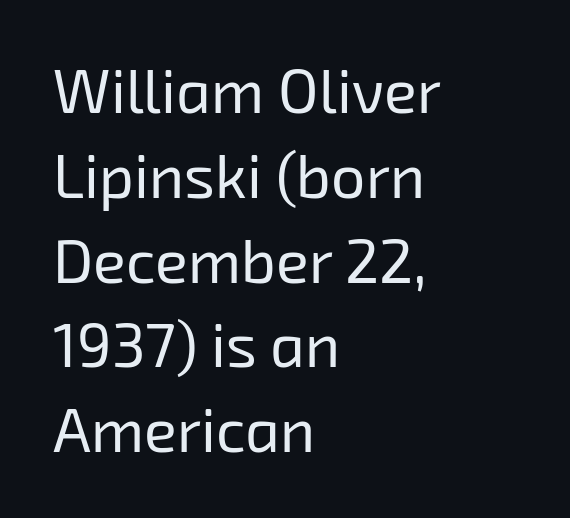
Q: Is the text bold? A: No.
Q: Is the typeface a serif or a sans-serif typeface? A: Sans-serif.
Q: Is the text underlined? A: No.
Q: How is the paragraph aligned? A: Left-aligned.
Q: Is the spacing between letters normal or unusually wide? A: Normal.
Q: Is the spacing between lines tight, normal or loose? A: Normal.
Q: Width (condensed, normal, or wide)? A: Normal.
Q: Stroke contrast? A: Low.
Q: x-height? A: Medium.
Q: Monospaced? A: No.
